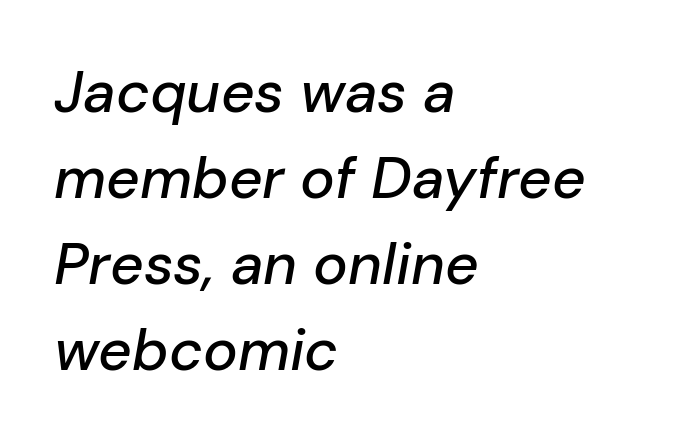
{"italic": "yes", "lean": "right", "slant_degrees": 10, "width": "normal", "stroke_contrast": "low", "x_height": "medium", "monospaced": "no", "underline": "no", "align": "left", "line_spacing": "normal", "line_spacing_ratio": 1.48, "letter_spacing": "normal", "letter_spacing_em": 0.0, "glyph_px": 58}
